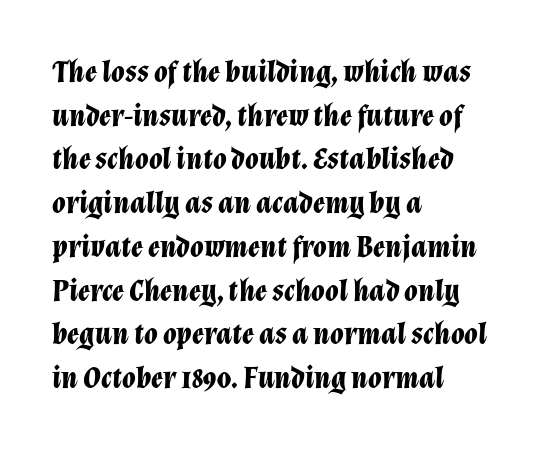
The text carries the slant typical of an italic or oblique font. Evenly set lines give the paragraph a standard silhouette. Caption: bold face, heavy strokes. The lines in this sample share a left origin and differ only in where they stop.
